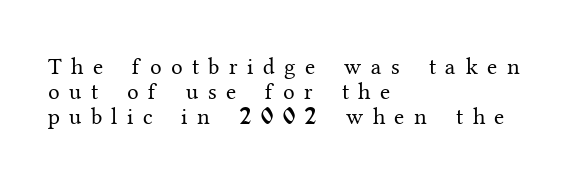
{"italic": "no", "bold": "no", "underline": "no", "align": "left", "line_spacing": "tight", "line_spacing_ratio": 1.09, "letter_spacing": "wide", "letter_spacing_em": 0.41, "glyph_px": 23}
